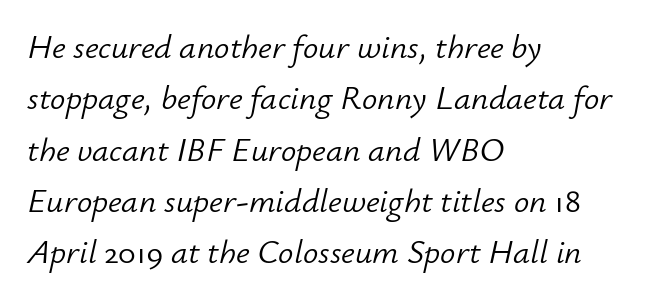
Q: Is the text bold? A: No.
Q: Is the text italic (slanted)? A: Yes, it leans right by about 12 degrees.
Q: Is the text underlined? A: No.
Q: How is the paragraph aligned? A: Left-aligned.
Q: Is the spacing between letters normal or unusually wide? A: Normal.
Q: Is the spacing between lines tight, normal or loose? A: Normal.
Q: Width (condensed, normal, or wide)? A: Normal.
Q: Stroke contrast? A: Low.
Q: x-height? A: Small.
Q: Monospaced? A: No.
